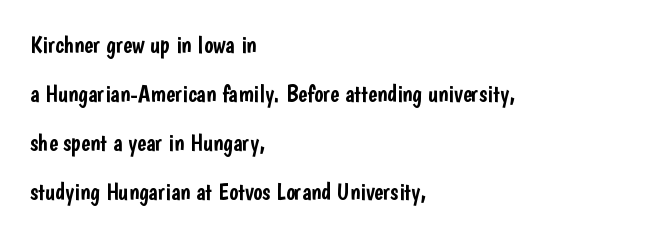
{"italic": "no", "underline": "no", "align": "left", "line_spacing": "loose", "line_spacing_ratio": 2.04, "letter_spacing": "normal", "letter_spacing_em": 0.0, "glyph_px": 24}
